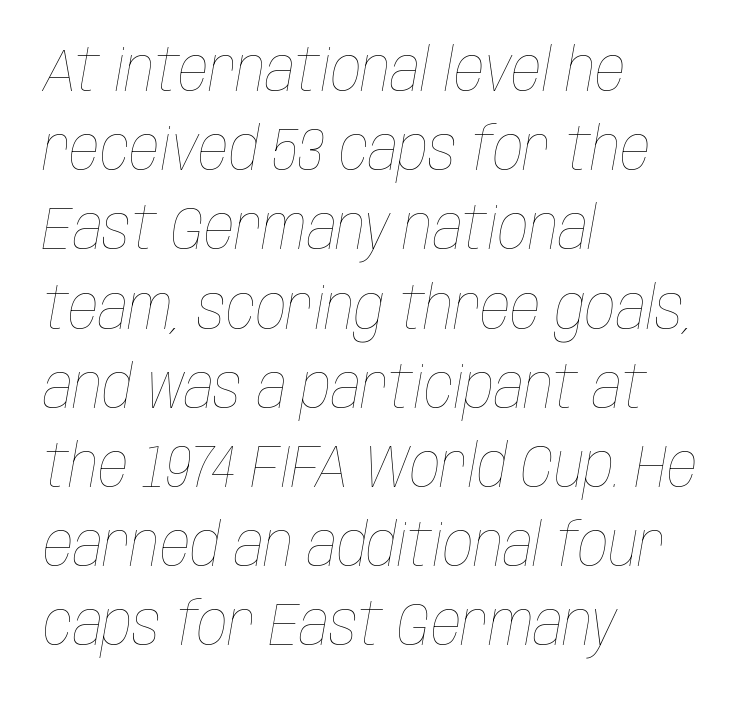
Q: Is the text bold? A: No.
Q: Is the text italic (slanted)? A: Yes, it leans right by about 10 degrees.
Q: Is the text underlined? A: No.
Q: How is the paragraph aligned? A: Left-aligned.
Q: Is the spacing between letters normal or unusually wide? A: Normal.
Q: Is the spacing between lines tight, normal or loose? A: Normal.
Q: Width (condensed, normal, or wide)? A: Condensed.
Q: Stroke contrast? A: Low.
Q: x-height? A: Large.
Q: Monospaced? A: No.
